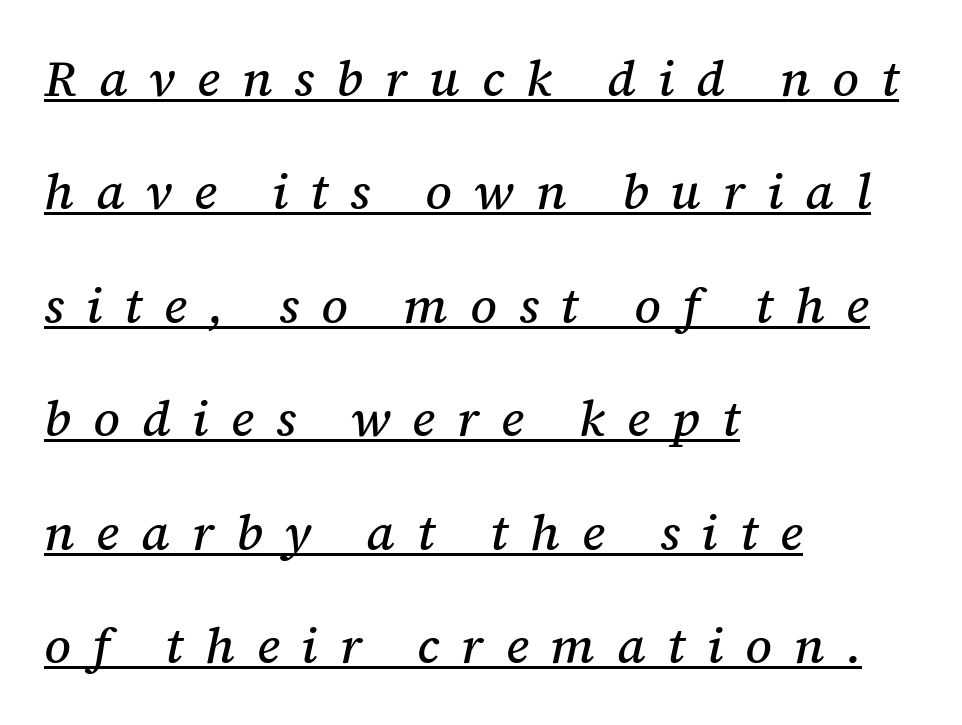
Q: Is the text italic (slanted)? A: Yes, it leans right by about 12 degrees.
Q: Is the typeface a serif or a sans-serif typeface? A: Serif.
Q: Is the text underlined? A: Yes.
Q: How is the paragraph aligned? A: Left-aligned.
Q: Is the spacing between letters normal or unusually wide? A: Unusually wide.
Q: Is the spacing between lines tight, normal or loose? A: Loose.
Q: Width (condensed, normal, or wide)? A: Normal.
Q: Stroke contrast? A: Medium.
Q: x-height? A: Medium.
Q: Monospaced? A: No.
